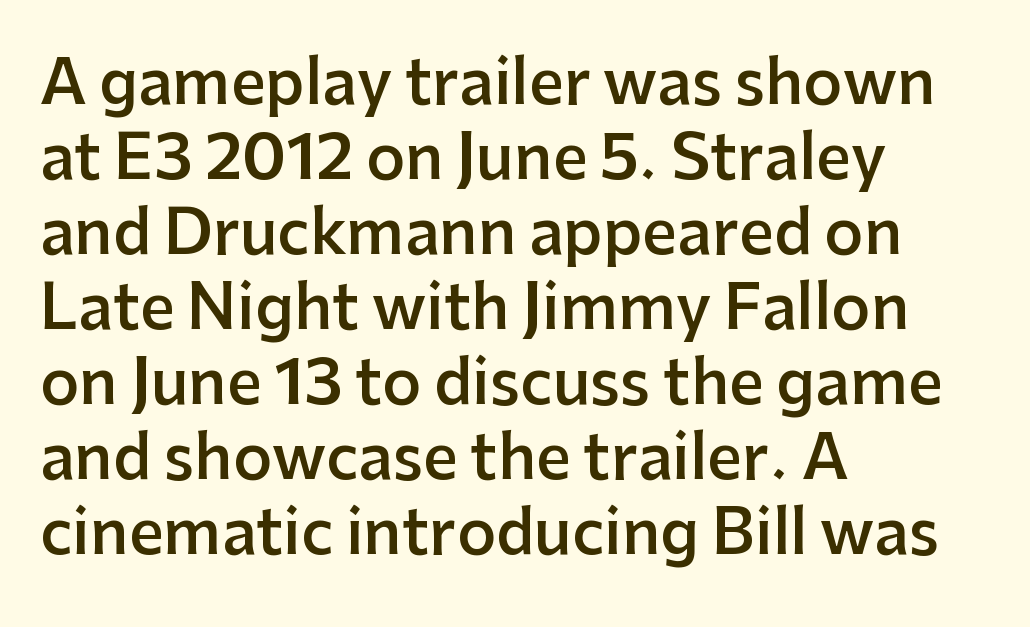
Q: Is the text bold? A: Semi-bold.
Q: Is the text italic (slanted)? A: No, it is upright.
Q: Is the typeface a serif or a sans-serif typeface? A: Sans-serif.
Q: Is the text underlined? A: No.
Q: How is the paragraph aligned? A: Left-aligned.
Q: Is the spacing between letters normal or unusually wide? A: Normal.
Q: Width (condensed, normal, or wide)? A: Normal.
Q: Stroke contrast? A: Low.
Q: x-height? A: Medium.
Q: Monospaced? A: No.
